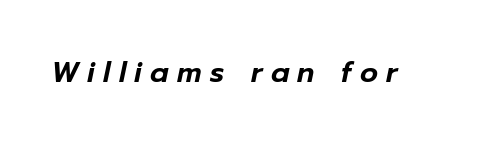
The image shows 28 px text type, italic (leaning right); set unusually wide letter spacing (+0.3 em), not underlined; low stroke contrast and a medium x-height.
